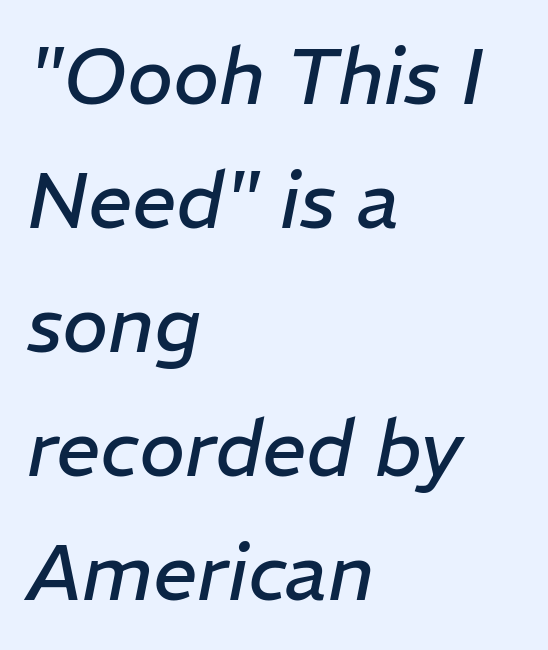
Q: Is the text bold? A: No.
Q: Is the text italic (slanted)? A: Yes, it leans right by about 11 degrees.
Q: Is the text underlined? A: No.
Q: How is the paragraph aligned? A: Left-aligned.
Q: Is the spacing between letters normal or unusually wide? A: Normal.
Q: Is the spacing between lines tight, normal or loose? A: Normal.
Q: Width (condensed, normal, or wide)? A: Normal.
Q: Stroke contrast? A: Low.
Q: x-height? A: Medium.
Q: Monospaced? A: No.
